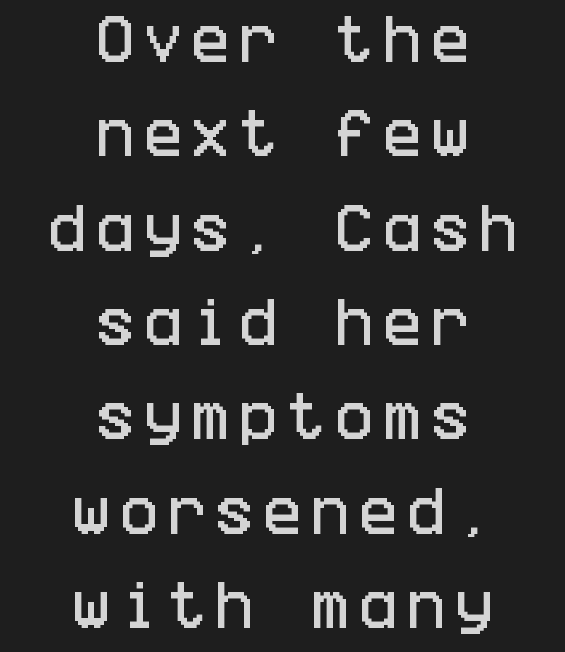
{"serif": "no", "italic": "no", "width": "condensed", "stroke_contrast": "low", "x_height": "large", "underline": "no", "align": "center", "line_spacing_ratio": 1.85, "glyph_px": 51}
